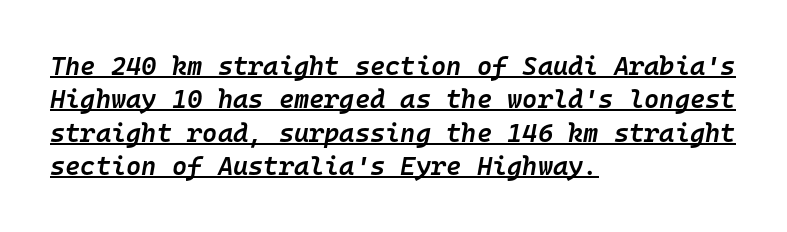
Q: Is the text bold? A: Semi-bold.
Q: Is the text italic (slanted)? A: Yes, it leans right by about 10 degrees.
Q: Is the text underlined? A: Yes.
Q: How is the paragraph aligned? A: Left-aligned.
Q: Is the spacing between letters normal or unusually wide? A: Normal.
Q: Is the spacing between lines tight, normal or loose? A: Normal.
